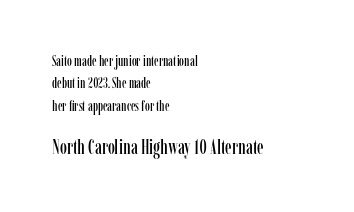
The image shows 20 px text type, upright; set left-aligned, normal line spacing (1.6x), normal letter spacing, not underlined; the second (bottom) block is 1.43x larger.
